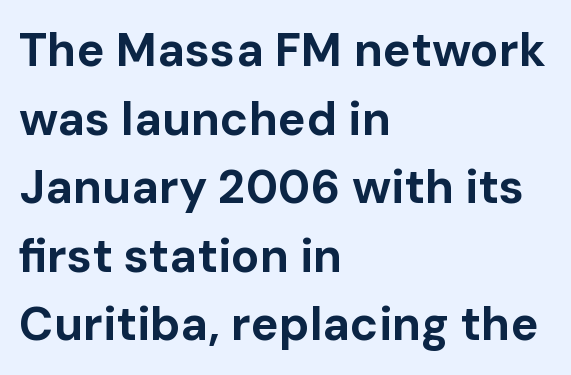
No word sits above an underline. If you drew a ruler down the left edge, every line would touch it. Compared with typical paragraphs, the rows here are spaced about the same. No feet cap the strokes, marking this as sans-serif type. You can tell it's not italic because the verticals are truly vertical.
